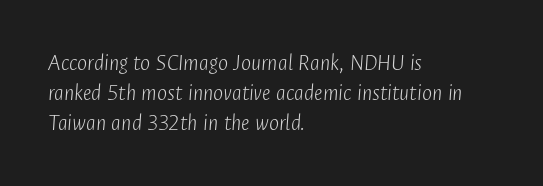
{"italic": "yes", "lean": "right", "slant_degrees": 4, "bold": "no", "underline": "no", "align": "left", "line_spacing": "normal", "line_spacing_ratio": 1.25, "letter_spacing": "normal", "letter_spacing_em": 0.0, "glyph_px": 24}
